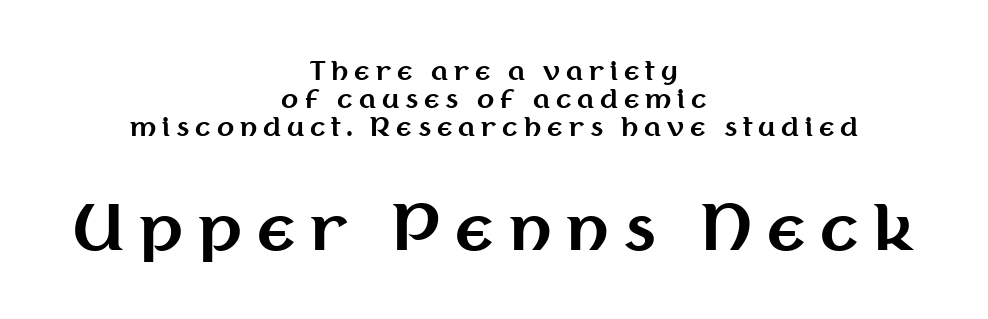
{"serif": "no", "italic": "no", "bold": "yes", "weight": "bold", "width": "normal", "stroke_contrast": "medium", "x_height": "medium", "monospaced": "no", "underline": "no", "align": "center", "line_spacing": "tight", "line_spacing_ratio": 1.12, "letter_spacing": "wide", "letter_spacing_em": 0.24, "larger_block": "second", "size_ratio": 2.48, "glyph_px": 62}
